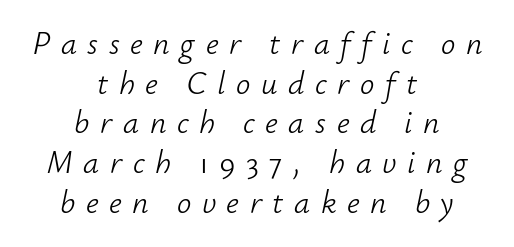
Yep, that's italic — everything's leaning. Stems here are at most as thick as an everyday book face. The letters advance in unequal steps, a hallmark of proportional type. Both edges are ragged and mirror each other, which tells us the setting is centered.
